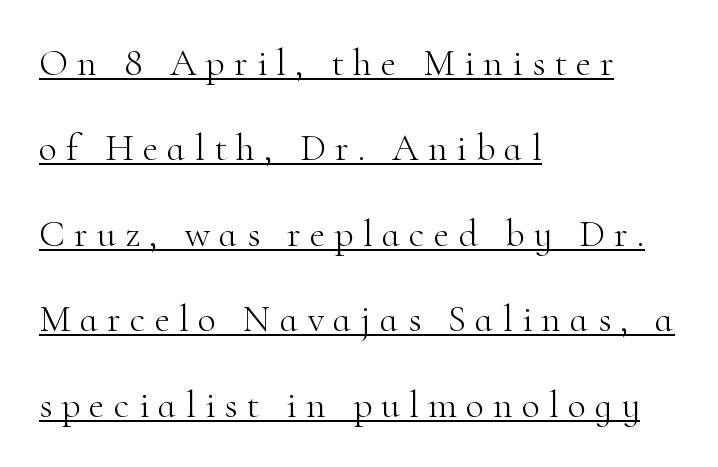
{"serif": "yes", "italic": "no", "bold": "no", "weight": "light", "width": "normal", "stroke_contrast": "high", "x_height": "small", "monospaced": "no", "underline": "yes", "align": "left", "line_spacing": "loose", "line_spacing_ratio": 2.25, "letter_spacing": "wide", "letter_spacing_em": 0.24, "glyph_px": 38}
